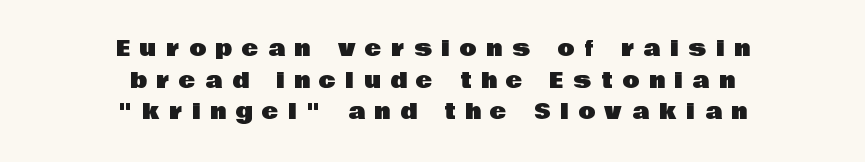
{"italic": "no", "underline": "no", "align": "center", "line_spacing": "normal", "line_spacing_ratio": 1.44, "letter_spacing": "wide", "letter_spacing_em": 0.45, "glyph_px": 22}
